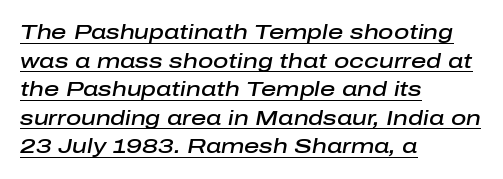
Observe the lean: these are italic letterforms. Set as a demibold, roughly 600 on the weight scale. Teacher's note: observe the even left margin — that is flush-left alignment. Normally led — the rows are evenly, conventionally spaced. Compared with undecorated copy, this sample adds a rule below the words.
